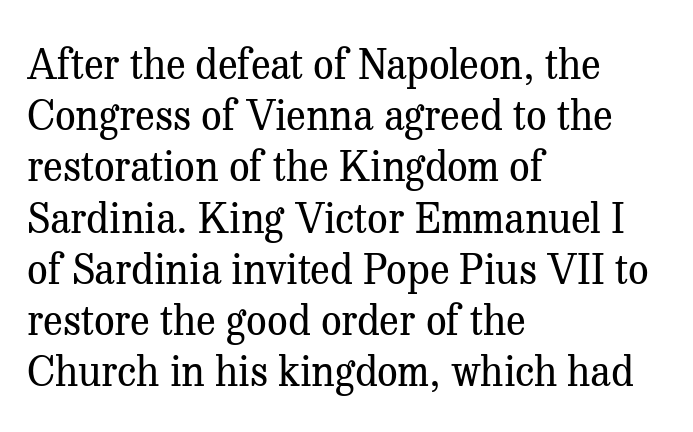
Underlining? Definitely not there. Heaviness? Minimal to ordinary, like unemphasized prose. These lines keep a tight, regular rhythm from letter to letter. The passage shown is typeset with a serif family.
